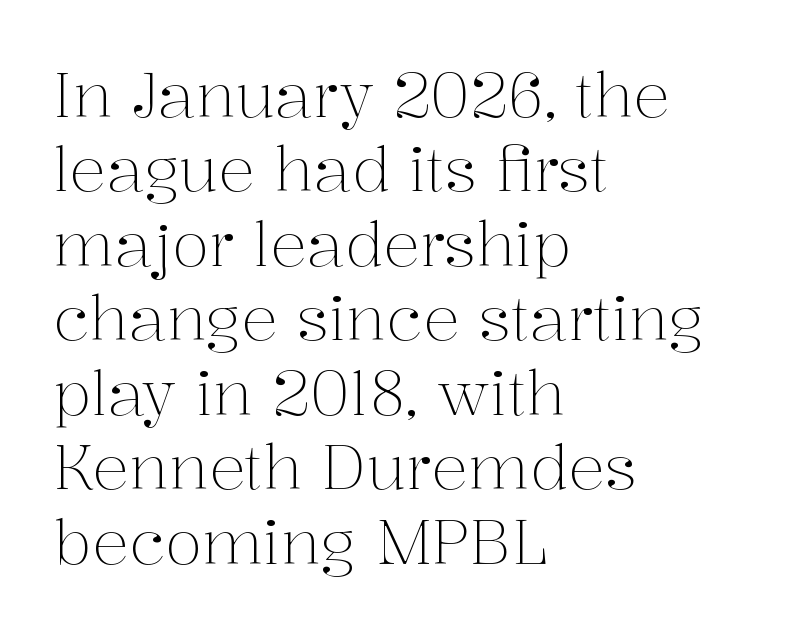
{"serif": "yes", "italic": "no", "bold": "no", "weight": "light", "width": "normal", "stroke_contrast": "medium", "x_height": "medium", "monospaced": "no", "underline": "no", "align": "left", "line_spacing_ratio": 1.22, "letter_spacing": "normal", "letter_spacing_em": 0.0, "glyph_px": 61}
